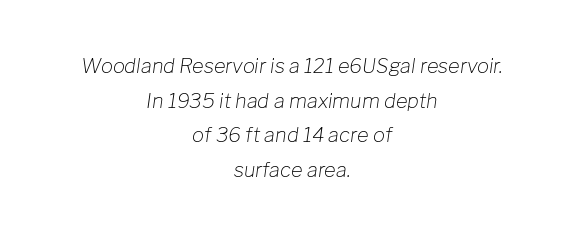
Every character sits at an angle, as italics do. Counters stay open thanks to moderate or lighter strokes. You could call the tracking neutral — neither tight nor loose. The specimen omits any rule beneath the text block's lines. Every row of glyphs is offset so its center matches the block's center.
